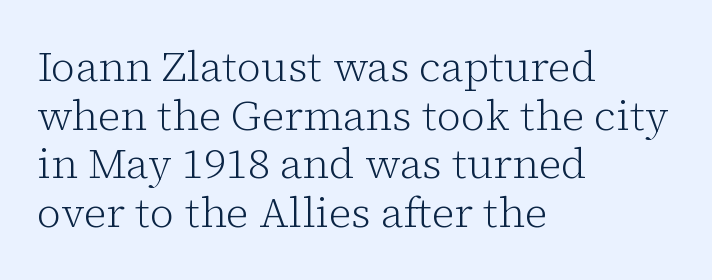
Q: Is the text bold? A: No.
Q: Is the text italic (slanted)? A: No, it is upright.
Q: Is the typeface a serif or a sans-serif typeface? A: Serif.
Q: Is the text underlined? A: No.
Q: How is the paragraph aligned? A: Left-aligned.
Q: Is the spacing between letters normal or unusually wide? A: Normal.
Q: Width (condensed, normal, or wide)? A: Normal.
Q: Stroke contrast? A: Low.
Q: x-height? A: Medium.
Q: Monospaced? A: No.
